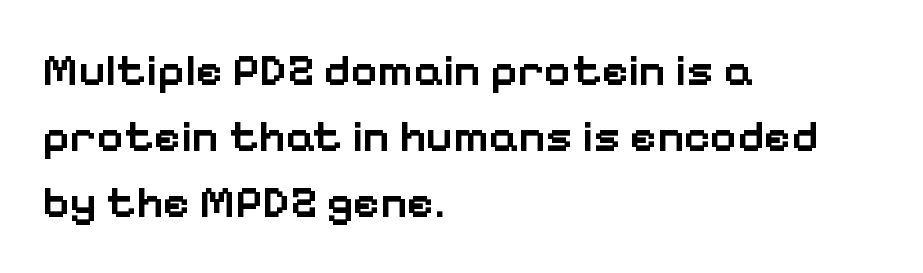
The image shows 46 px semibold sans-serif type, upright; set left-aligned, normal line spacing (1.44x), normal letter spacing, not underlined; low stroke contrast and a medium x-height.
